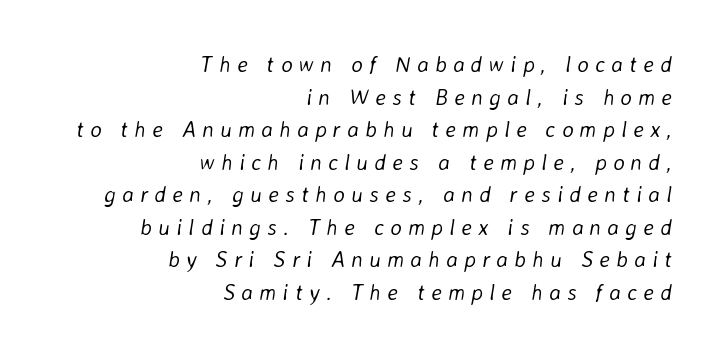
{"italic": "yes", "lean": "right", "slant_degrees": 8, "bold": "no", "underline": "no", "align": "right", "line_spacing": "normal", "line_spacing_ratio": 1.48, "letter_spacing": "wide", "letter_spacing_em": 0.29, "glyph_px": 22}
